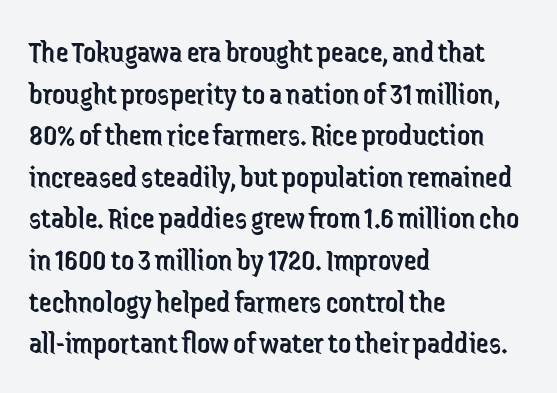
Each word holds together tightly as a unit, with standard inter-letter gaps. The lines sit at an ordinary, default distance from one another. Spacing verdict: proportional, widths tailored to each character. The passage shown is typeset with a sans-serif family. Alignment: flush left. The axis of the letterforms is exactly vertical.
